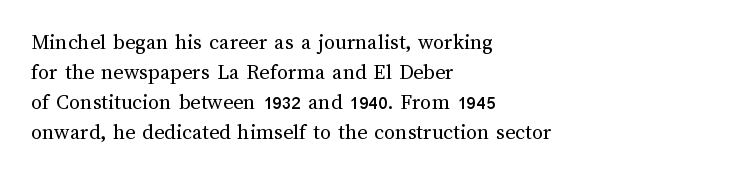
{"italic": "no", "bold": "no", "underline": "no", "align": "left", "line_spacing": "normal", "line_spacing_ratio": 1.37, "letter_spacing": "normal", "letter_spacing_em": 0.0, "glyph_px": 22}
